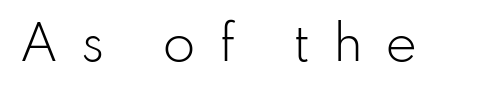
Classification — sans serif. The axis of the letterforms is exactly vertical. Nobody drew a line under any word here. Heaviness? Minimal to ordinary, like unemphasized prose. Students, note that the glyphs here are deliberately spaced far apart. Spacing verdict: proportional, widths tailored to each character.
